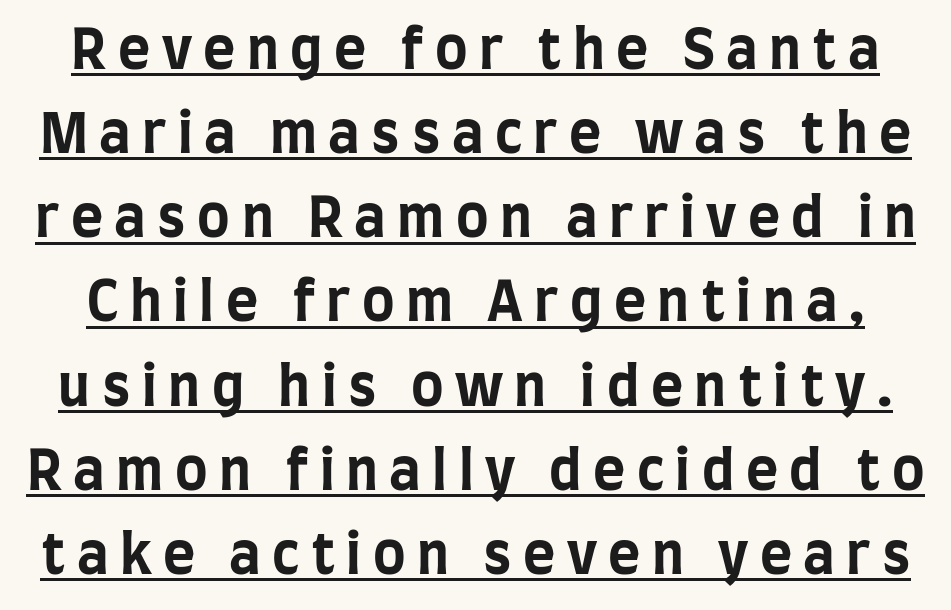
The image shows 55 px bold, condensed sans-serif type, upright; set normal line spacing (1.53x), unusually wide letter spacing (+0.21 em), underlined; low stroke contrast and a large x-height.
